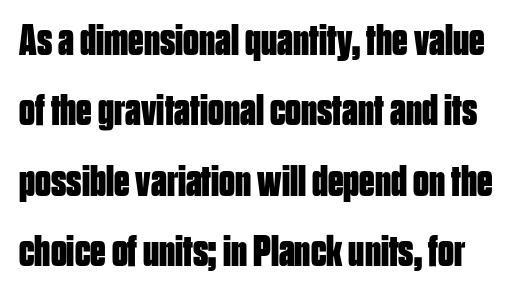
The image shows 44 px bold, condensed sans-serif type, upright; set normal line spacing (1.6x), normal letter spacing, not underlined; low stroke contrast and a large x-height.
